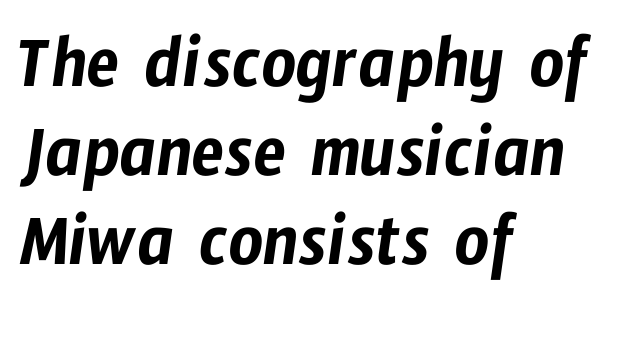
The image shows 76 px condensed sans-serif type; set left-aligned, line spacing 1.17x, normal letter spacing, not underlined; low stroke contrast and a medium x-height.
